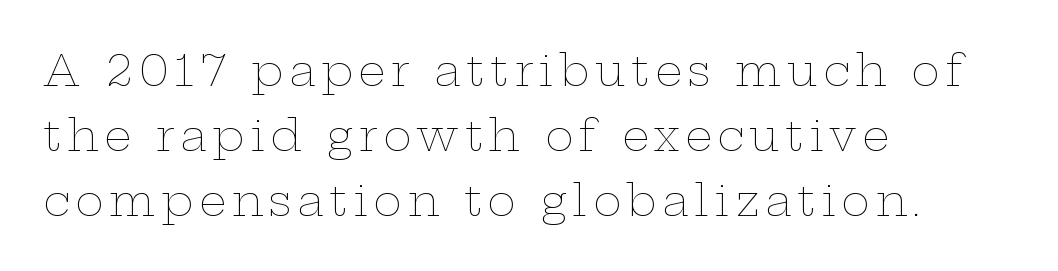
Q: Is the text bold? A: No.
Q: Is the text italic (slanted)? A: No, it is upright.
Q: Is the text underlined? A: No.
Q: How is the paragraph aligned? A: Left-aligned.
Q: Is the spacing between lines tight, normal or loose? A: Normal.
Q: Width (condensed, normal, or wide)? A: Wide.
Q: Stroke contrast? A: Low.
Q: x-height? A: Medium.
Q: Monospaced? A: No.
